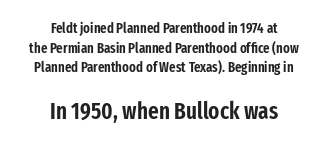
The paragraph shown floats in the horizontal middle. Plain, unruled lines of type. What's the leading like? Ordinary, nothing unusual. This sample uses plain, unmodified letter spacing. Posture: upright roman. Of the two passages, the one underneath uses the larger point size.
